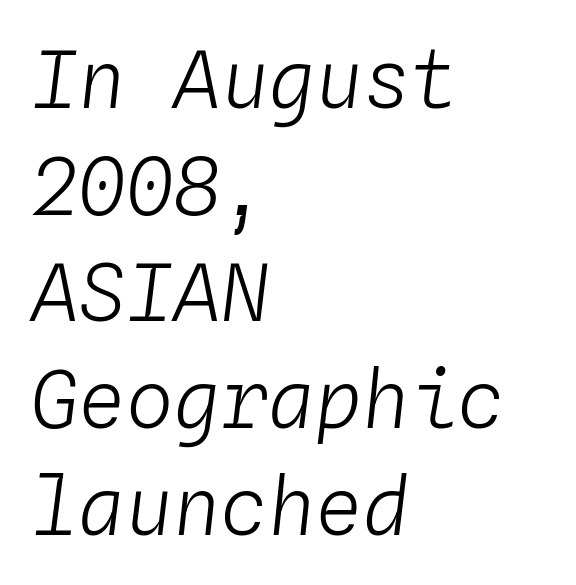
Q: Is the text bold? A: No.
Q: Is the text italic (slanted)? A: Yes, it leans right by about 4 degrees.
Q: Is the text underlined? A: No.
Q: How is the paragraph aligned? A: Left-aligned.
Q: Is the spacing between letters normal or unusually wide? A: Normal.
Q: Is the spacing between lines tight, normal or loose? A: Normal.
Q: Width (condensed, normal, or wide)? A: Normal.
Q: Stroke contrast? A: Low.
Q: x-height? A: Medium.
Q: Monospaced? A: Yes.
